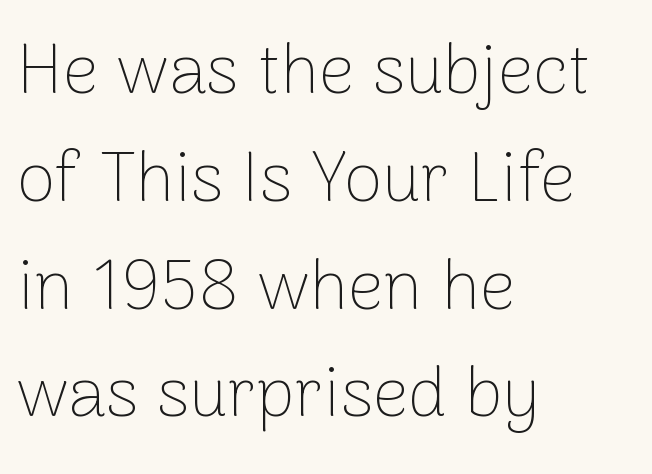
Upright lettering throughout. Serifs: no, the terminals of the letterforms are clean. A typesetter would call this proportional, since set widths differ per character. Letter spacing: default. The paragraph has a hard left edge and a soft right edge.
